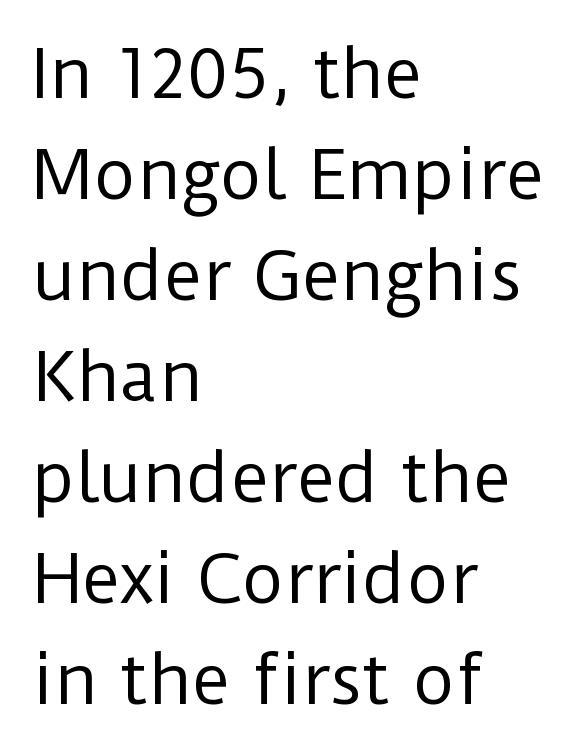
Here the glyphs are tracked normally, forming tight word shapes. These lines were composed using upright roman letters. The line-height multiplier appears to be the usual default. Looks like regular typesetting: each glyph gets only the width it needs. Nothing heavy about these letters — not bold at all. Check the space under the baseline: it is left empty.
